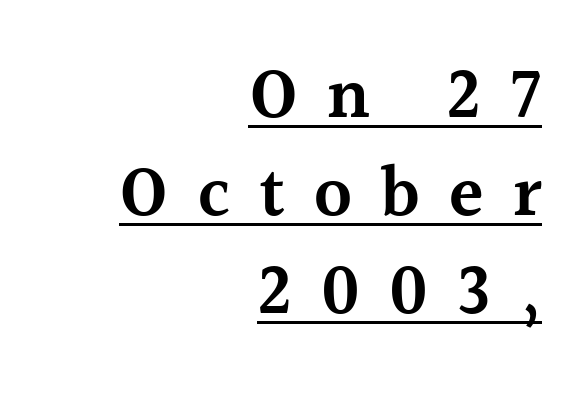
The image shows 71 px semibold serif type, upright; set right-aligned, normal line spacing (1.38x), unusually wide letter spacing (+0.41 em), underlined; a medium x-height.
